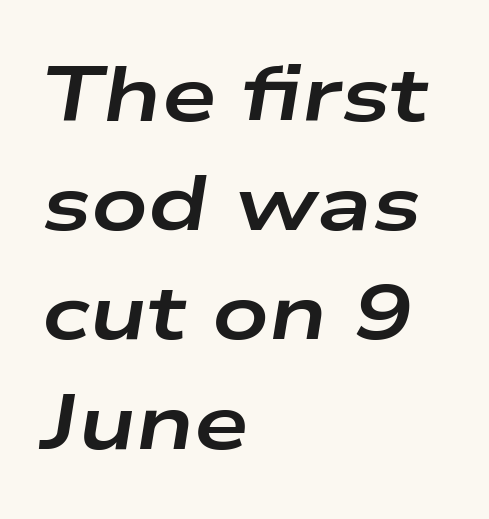
{"italic": "yes", "lean": "right", "slant_degrees": 9, "bold": "yes", "weight": "bold", "width": "wide", "stroke_contrast": "low", "x_height": "medium", "monospaced": "no", "underline": "no", "align": "left", "line_spacing": "normal", "line_spacing_ratio": 1.4, "letter_spacing": "normal", "letter_spacing_em": 0.0, "glyph_px": 78}
